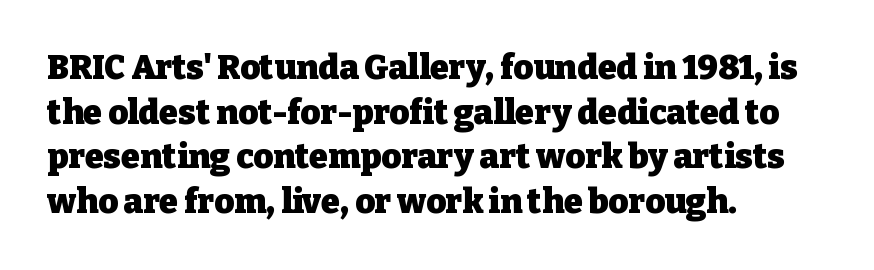
Do the letters lean? They stand straight. Line spacing here is normal. The rendering keeps characters at their native spacing. Weight: bold. Does the type have serifs? Yes, each stem ends in a small foot.
